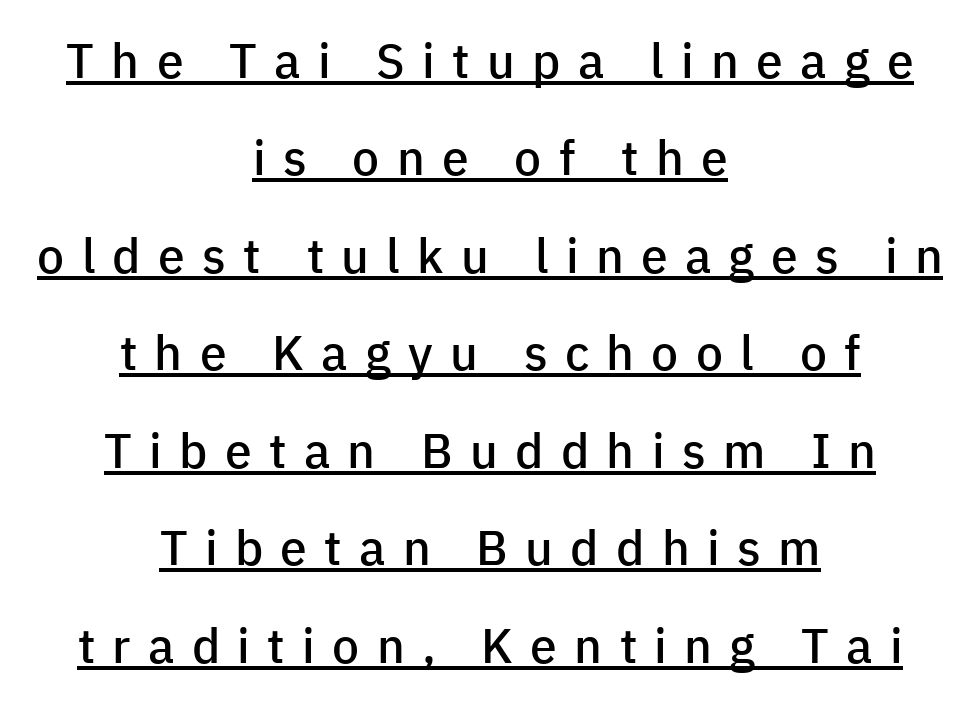
Q: Is the text bold? A: Semi-bold.
Q: Is the text italic (slanted)? A: No, it is upright.
Q: Is the typeface a serif or a sans-serif typeface? A: Sans-serif.
Q: Is the text underlined? A: Yes.
Q: How is the paragraph aligned? A: Centered.
Q: Is the spacing between letters normal or unusually wide? A: Unusually wide.
Q: Is the spacing between lines tight, normal or loose? A: Loose.
Q: Width (condensed, normal, or wide)? A: Normal.
Q: Stroke contrast? A: Low.
Q: x-height? A: Medium.
Q: Monospaced? A: No.
